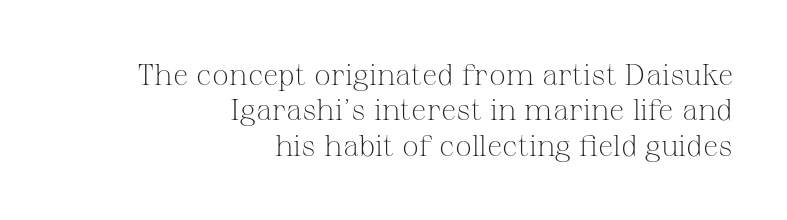
The baseline area is clear. In terms of posture, this sample is upright. A serif font was chosen for this passage. Tracking here is standard; glyphs follow each other at the usual distance. Bold? No — there's no thickening of the strokes. Right-aligned paragraph, ragged on the left.
